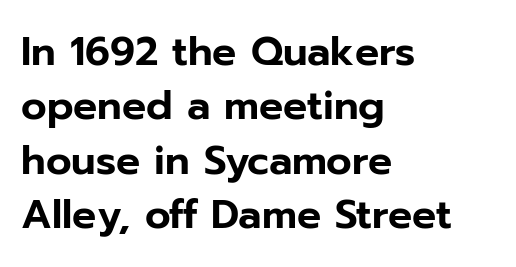
The letters carry no serifs — their stems end cleanly without finishing strokes. Decoration check: the copy has no underline. The designer left line spacing at the default. You could call the tracking neutral — neither tight nor loose.
